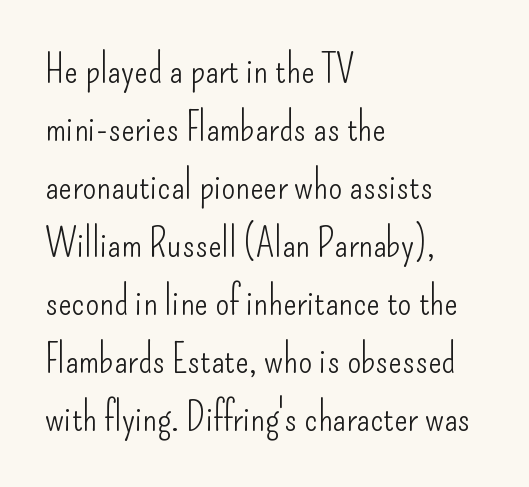
{"serif": "no", "italic": "no", "bold": "no", "weight": "light", "width": "condensed", "stroke_contrast": "low", "x_height": "small", "monospaced": "no", "underline": "no", "align": "left", "line_spacing": "normal", "line_spacing_ratio": 1.45, "letter_spacing": "normal", "letter_spacing_em": 0.0, "glyph_px": 40}
